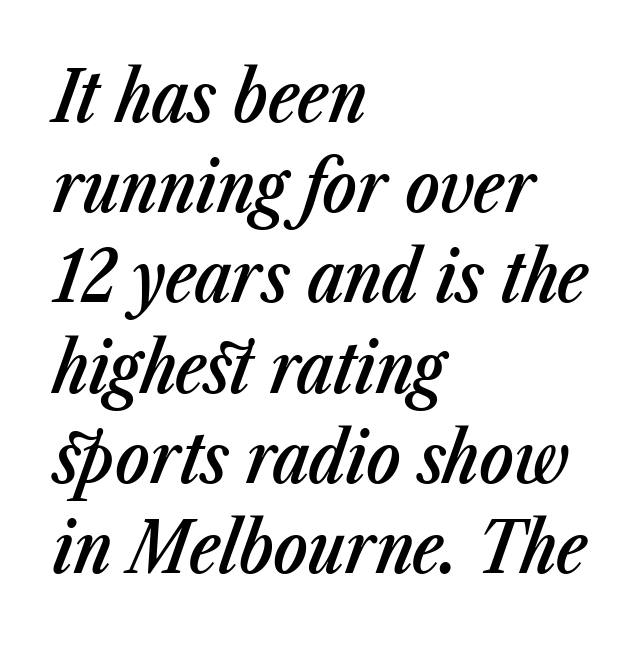
Descender tails drop into unmarked territory. The passage shown is typed in a proportional face where columns would drift. The lines in this sample share a left origin and differ only in where they stop. I'd describe the lettering as semibold — firm but not a full bold. The specimen reads as italic at a glance. Evenly set lines give the paragraph a standard silhouette.
